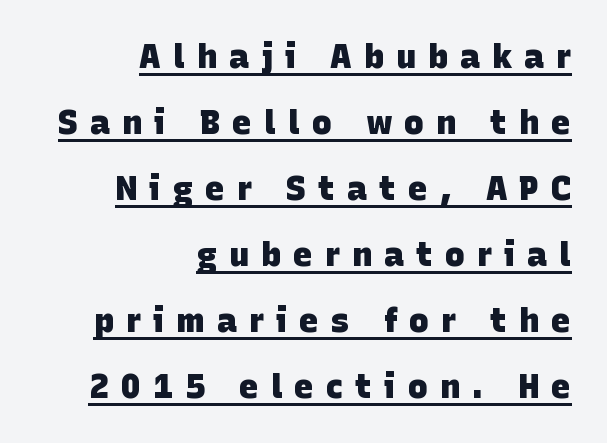
Q: Is the text bold? A: Yes.
Q: Is the typeface a serif or a sans-serif typeface? A: Sans-serif.
Q: Is the text underlined? A: Yes.
Q: How is the paragraph aligned? A: Right-aligned.
Q: Is the spacing between letters normal or unusually wide? A: Unusually wide.
Q: Is the spacing between lines tight, normal or loose? A: Loose.
Q: Width (condensed, normal, or wide)? A: Normal.
Q: Stroke contrast? A: Low.
Q: x-height? A: Large.
Q: Monospaced? A: No.
